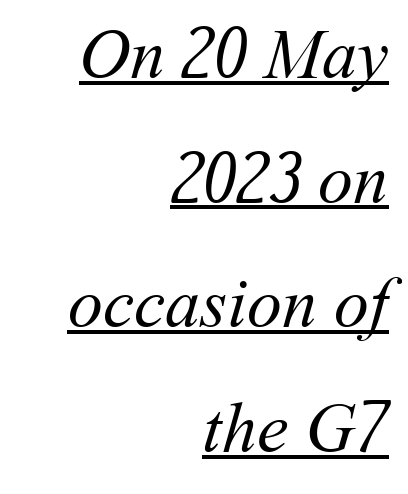
The lettering is marked with a stroke running underneath it. Summary of weight: not heavy and not bold. You could not count columns in this text — the font is proportionally spaced. The letterforms sit shoulder to shoulder at normal distance. Is the block centered? No — it sits flush against the right margin.
